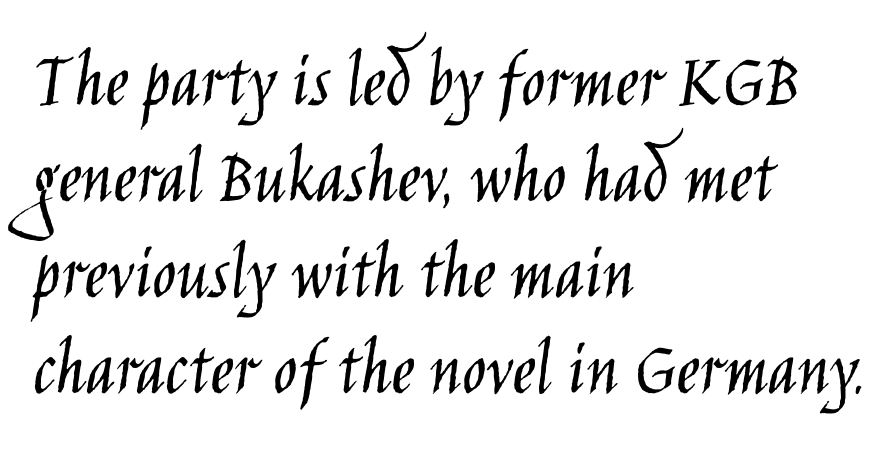
The image shows 80 px light, condensed sans-serif type; set left-aligned, line spacing 1.2x, normal letter spacing, not underlined; low stroke contrast and a large x-height.
